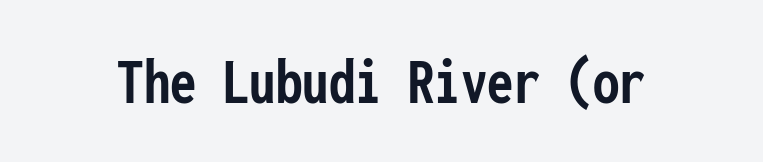
Q: Is the text bold? A: Yes.
Q: Is the text italic (slanted)? A: No, it is upright.
Q: Is the typeface a serif or a sans-serif typeface? A: Sans-serif.
Q: Is the text underlined? A: No.
Q: Is the spacing between letters normal or unusually wide? A: Normal.
Q: Width (condensed, normal, or wide)? A: Condensed.
Q: Stroke contrast? A: Low.
Q: x-height? A: Medium.
Q: Monospaced? A: Yes.
